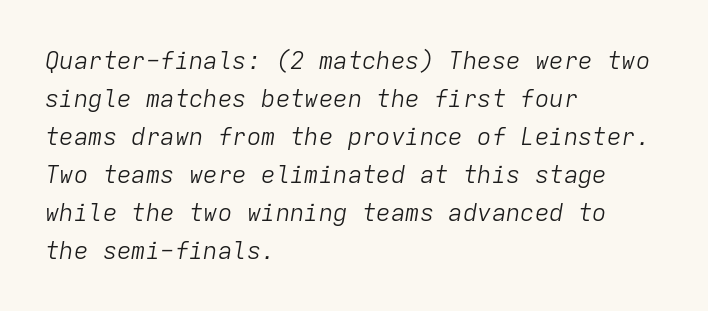
Slanted lettering throughout. The rendering anchors every line to the left-hand side. Interline gaps are of average width in this sample. Clear beneath every line of the passage. No extra tracking has been applied to these lines.
